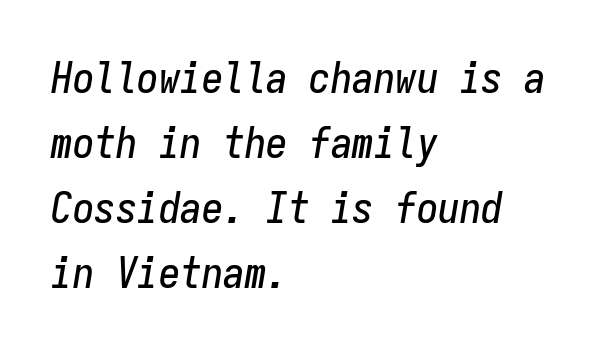
Baseline-to-baseline distance is the conventional proportion of letter height. Tracking value appears to be zero — textbook default spacing. Think of a typewriter: that constant character pitch is what you see here. The font's italic variant was chosen for this text. The area under the type is left untouched.
